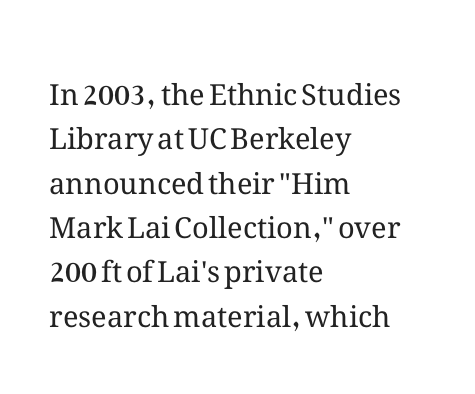
The rendering anchors every line to the left-hand side. Has an underline been added? It has not. This block has exactly the height ordinary leading produces. The face used here is rendered with its standard letterfit. A roman cut, with each character standing at attention.
